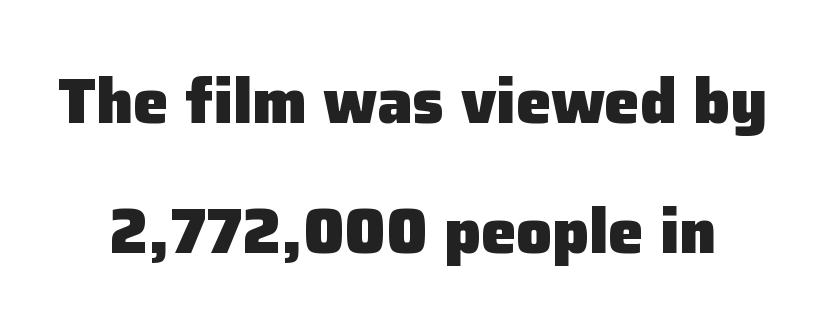
Q: Is the text bold? A: Yes.
Q: Is the text italic (slanted)? A: No, it is upright.
Q: Is the typeface a serif or a sans-serif typeface? A: Sans-serif.
Q: Is the text underlined? A: No.
Q: Is the spacing between letters normal or unusually wide? A: Normal.
Q: Is the spacing between lines tight, normal or loose? A: Loose.
Q: Width (condensed, normal, or wide)? A: Normal.
Q: Stroke contrast? A: Low.
Q: x-height? A: Medium.
Q: Monospaced? A: No.
